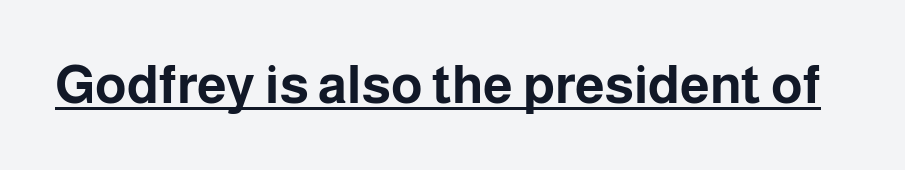
Does the type have serifs? No, each stem ends abruptly. The font is running at its bold setting. It's the straight-up-and-down kind of type. Character widths vary here, with narrow letters taking less room than wide ones. Has an underline been added? It has. This sample uses plain, unmodified letter spacing.
